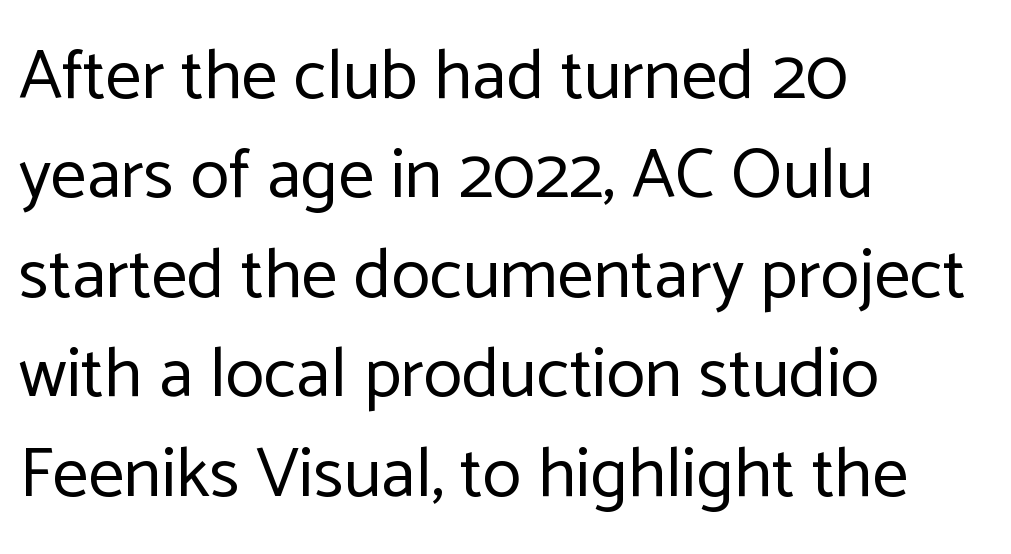
The paragraph has a hard left edge and a soft right edge. Weight: regular or lighter. The lines sit at an ordinary, default distance from one another. The letters stand straight up with perfectly vertical stems. The foot of each line stays bare and open.
